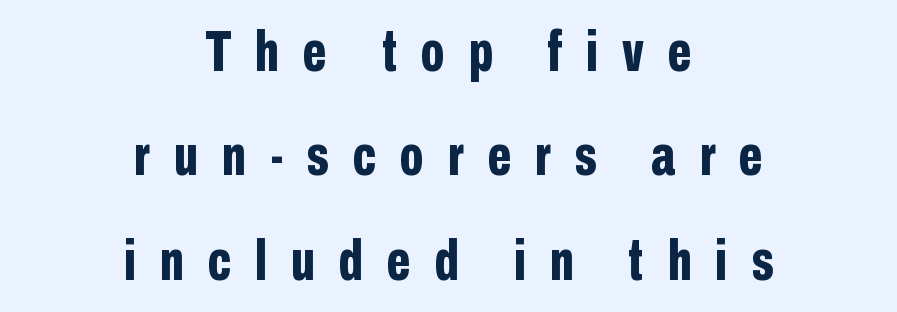
{"serif": "no", "italic": "no", "bold": "yes", "weight": "bold", "width": "condensed", "stroke_contrast": "low", "x_height": "medium", "monospaced": "no", "underline": "no", "align": "center", "line_spacing_ratio": 1.83, "letter_spacing": "wide", "letter_spacing_em": 0.42, "glyph_px": 57}
